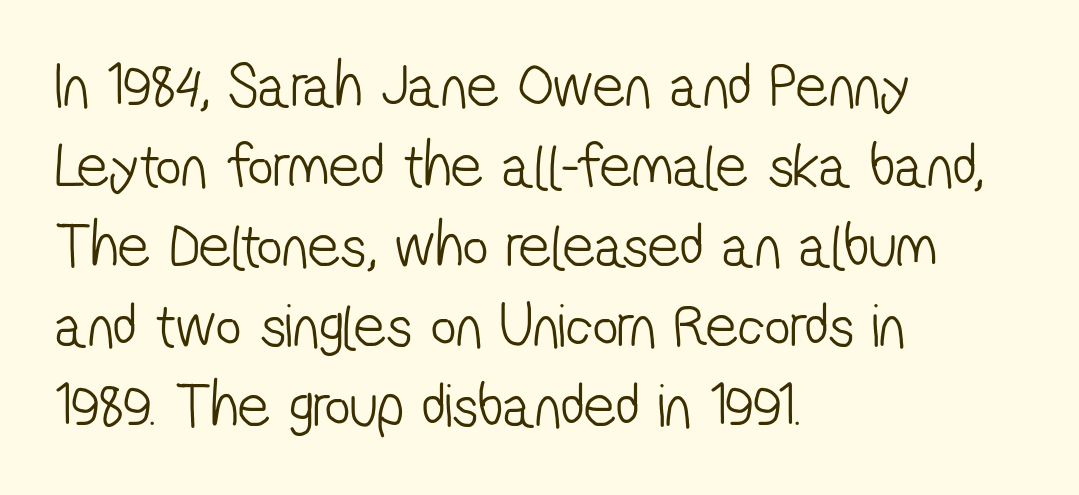
Q: Is the text bold? A: No.
Q: Is the typeface a serif or a sans-serif typeface? A: Sans-serif.
Q: Is the text underlined? A: No.
Q: How is the paragraph aligned? A: Left-aligned.
Q: Is the spacing between letters normal or unusually wide? A: Normal.
Q: Is the spacing between lines tight, normal or loose? A: Normal.
Q: Width (condensed, normal, or wide)? A: Condensed.
Q: Stroke contrast? A: Low.
Q: x-height? A: Medium.
Q: Monospaced? A: No.
